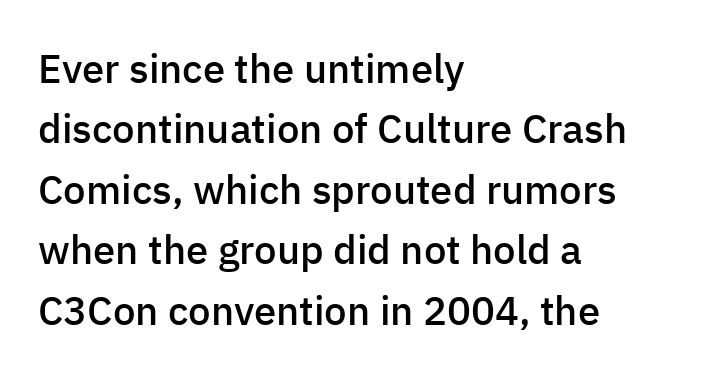
This is the regular roman posture of the typeface. Vertically, the passage feels balanced, rows spaced as you'd expect. Standard letterfit; no display-style spreading of the glyphs. A sans-serif font was chosen for this passage.
